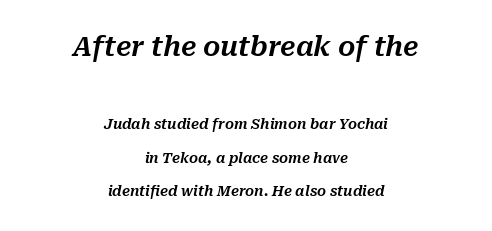
{"italic": "yes", "lean": "right", "slant_degrees": 10, "underline": "no", "align": "center", "line_spacing": "loose", "line_spacing_ratio": 2.39, "letter_spacing": "normal", "letter_spacing_em": 0.0, "larger_block": "first", "size_ratio": 1.93, "glyph_px": 27}
